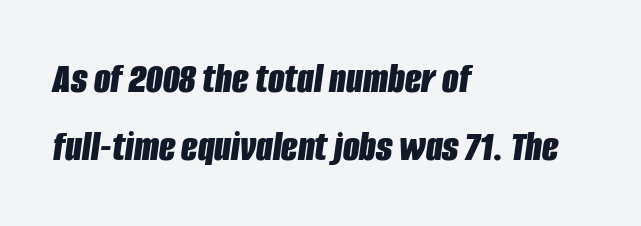
{"italic": "yes", "lean": "right", "slant_degrees": 8, "bold": "yes", "weight": "bold", "width": "condensed", "stroke_contrast": "low", "x_height": "large", "monospaced": "no", "underline": "no", "align": "left", "line_spacing": "normal", "line_spacing_ratio": 1.58, "letter_spacing": "normal", "letter_spacing_em": 0.0, "glyph_px": 43}
